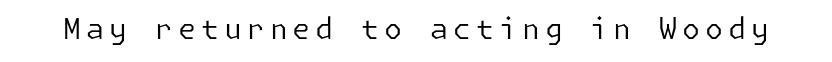
{"serif": "no", "italic": "no", "bold": "no", "weight": "regular", "width": "normal", "stroke_contrast": "low", "x_height": "medium", "underline": "no", "glyph_px": 29}
